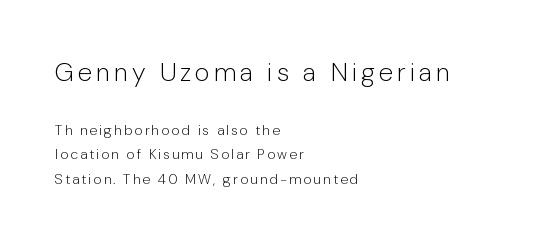
Stroke mass is kept to a normal reading level or below. Type without underlining. Each line starts at the same left margin while the right side varies. You can tell it's not italic because the verticals are truly vertical. Which chunk is bigger? The first one — the top block dwarfs the bottom.
